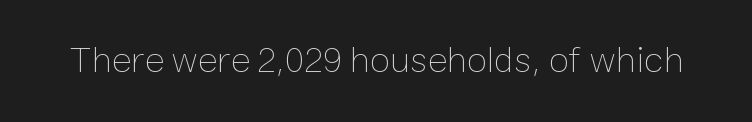
Looks like regular typesetting: each glyph gets only the width it needs. The passage shown is not bold in any degree. These lines keep a tight, regular rhythm from letter to letter. The font's upright variant was chosen for this text. Just letters on the line, the space beneath them empty.
